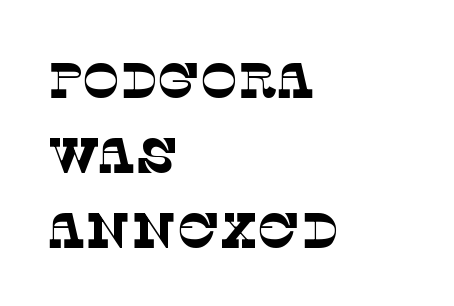
The image shows 50 px thin serif type; set left-aligned, normal line spacing (1.5x), normal letter spacing, not underlined; low stroke contrast and a large x-height.
